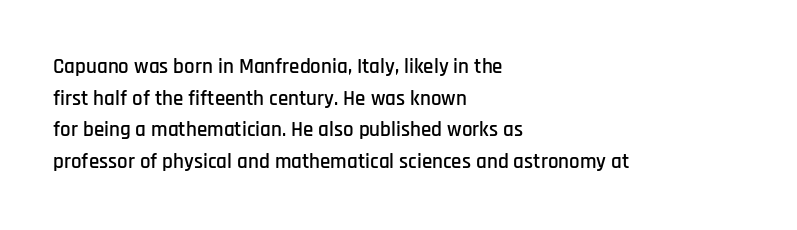
Q: Is the text italic (slanted)? A: No, it is upright.
Q: Is the text underlined? A: No.
Q: How is the paragraph aligned? A: Left-aligned.
Q: Is the spacing between letters normal or unusually wide? A: Normal.
Q: Is the spacing between lines tight, normal or loose? A: Normal.
